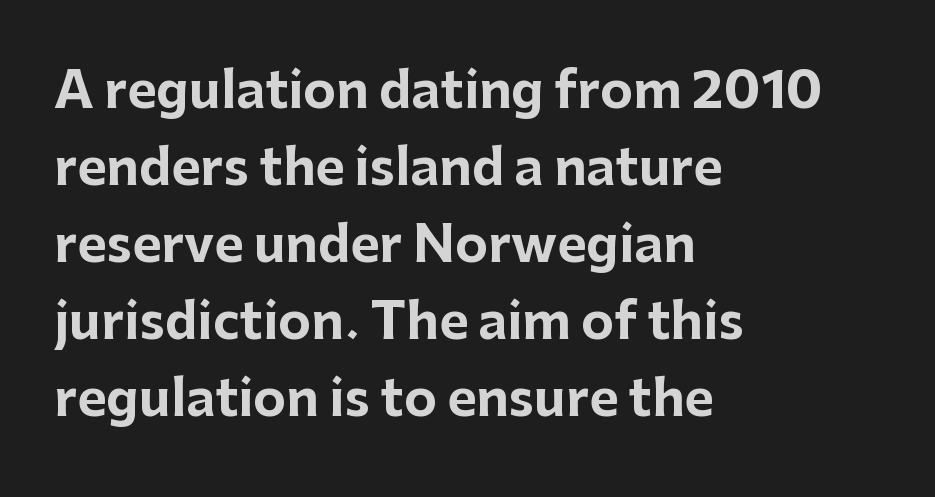
{"serif": "no", "italic": "no", "bold": "yes", "weight": "bold", "width": "normal", "stroke_contrast": "low", "x_height": "medium", "monospaced": "no", "underline": "no", "align": "left", "line_spacing": "normal", "line_spacing_ratio": 1.54, "letter_spacing": "normal", "letter_spacing_em": 0.0, "glyph_px": 50}
